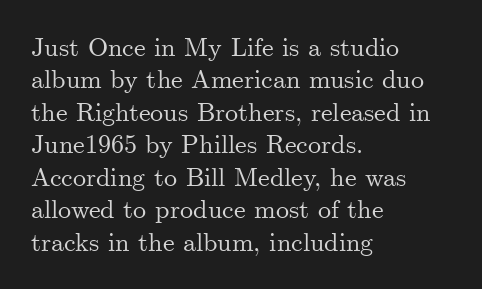
The image shows 26 px text type, upright; set left-aligned, normal line spacing (1.25x), normal letter spacing, not underlined.
